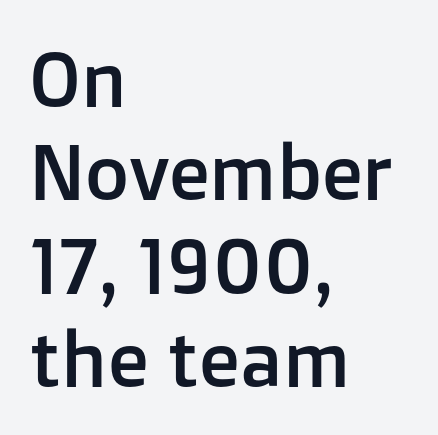
Q: Is the text italic (slanted)? A: No, it is upright.
Q: Is the typeface a serif or a sans-serif typeface? A: Sans-serif.
Q: Is the text underlined? A: No.
Q: How is the paragraph aligned? A: Left-aligned.
Q: Is the spacing between letters normal or unusually wide? A: Normal.
Q: Width (condensed, normal, or wide)? A: Normal.
Q: Stroke contrast? A: Low.
Q: x-height? A: Medium.
Q: Monospaced? A: No.
